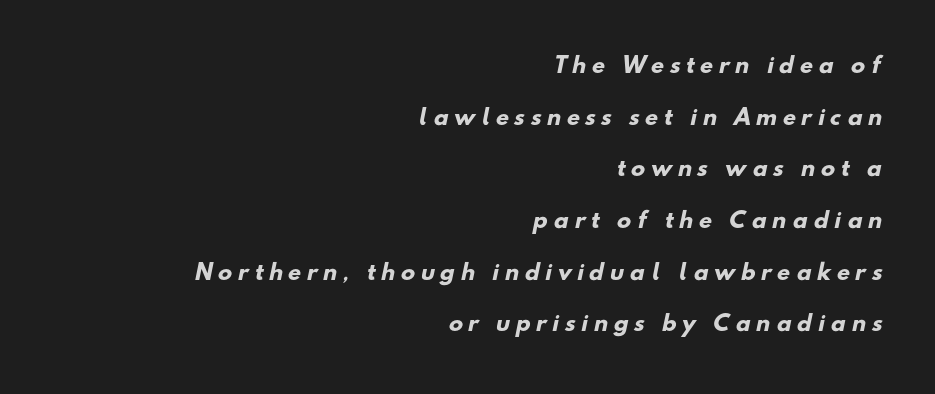
{"bold": "yes", "underline": "no", "align": "right", "line_spacing": "loose", "line_spacing_ratio": 2.46, "letter_spacing": "wide", "letter_spacing_em": 0.28, "glyph_px": 21}
